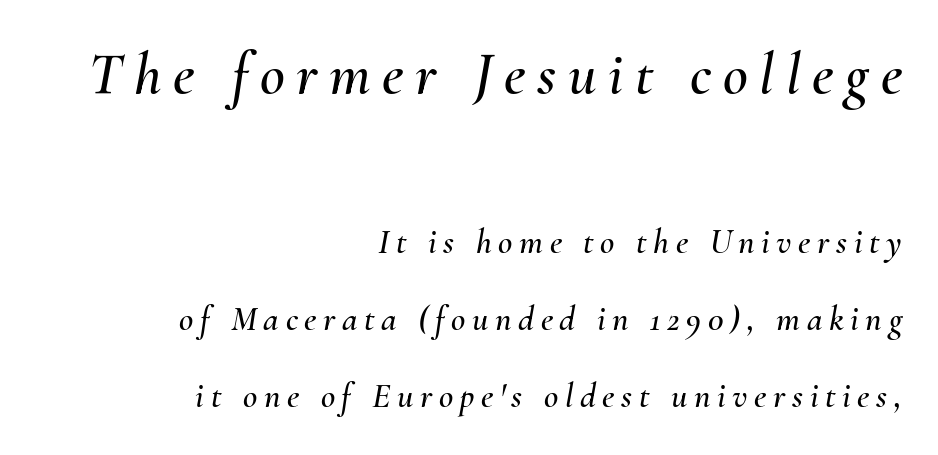
The image shows 61 px text type, italic (leaning right); set right-aligned, loose line spacing (2.21x), not underlined; the first (top) block is 1.74x larger; medium stroke contrast and a small x-height.
